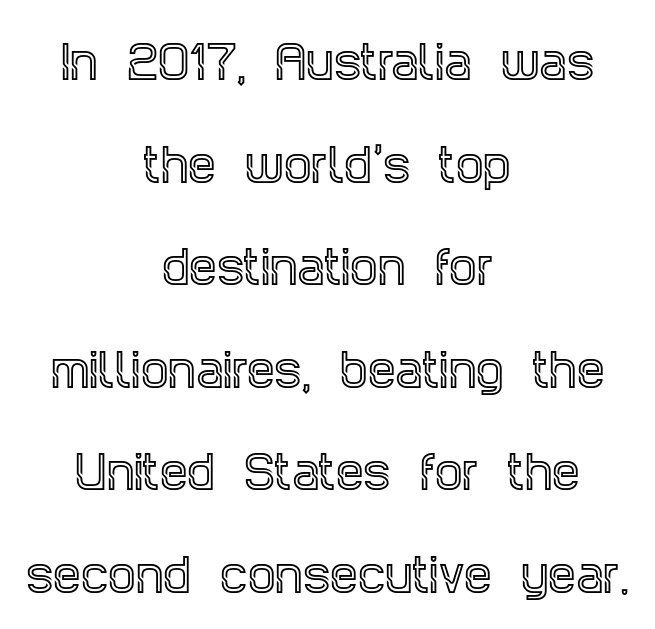
The image shows 44 px condensed serif type, upright; set centered, loose line spacing (2.33x), normal letter spacing, not underlined; a large x-height.
